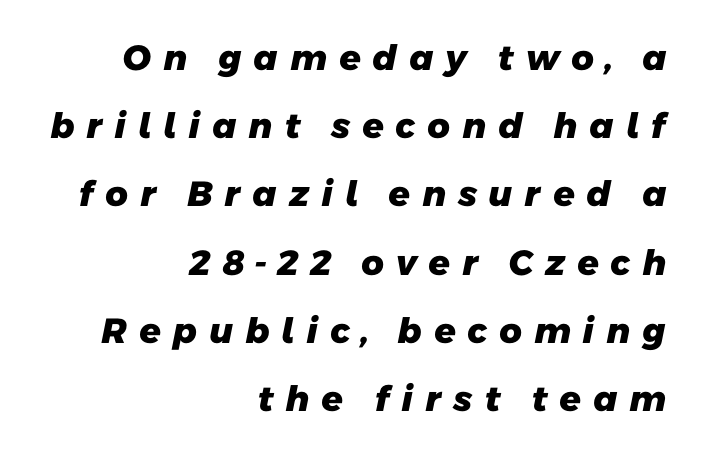
{"serif": "no", "bold": "yes", "weight": "heavy", "width": "normal", "stroke_contrast": "low", "x_height": "medium", "monospaced": "no", "underline": "no", "align": "right", "line_spacing": "loose", "line_spacing_ratio": 1.95, "letter_spacing": "wide", "letter_spacing_em": 0.31, "glyph_px": 35}
